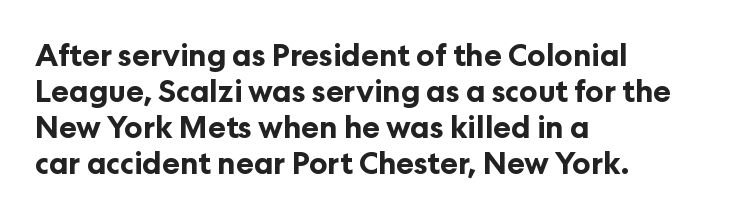
The image shows 30 px bold sans-serif type, upright; set left-aligned, line spacing 1.2x, normal letter spacing, not underlined; low stroke contrast and a medium x-height.
